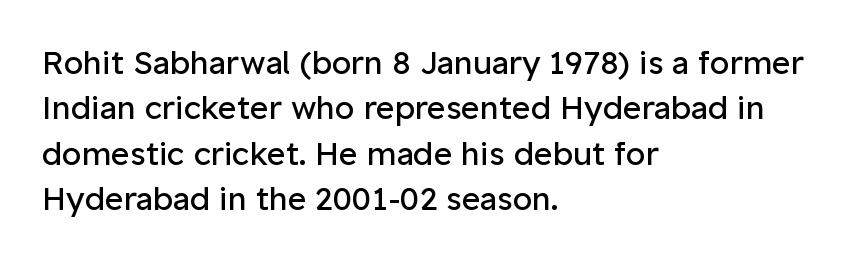
Spacing verdict: proportional, widths tailored to each character. I'd call this a sans setting — the letters go barefoot. No extra ink here — the face is not bold. This rendering uses left alignment, leaving the right contour irregular.
